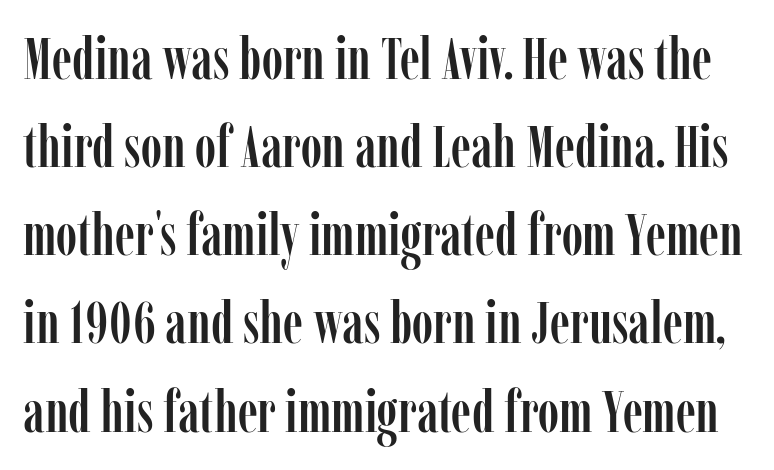
{"serif": "yes", "italic": "no", "width": "condensed", "stroke_contrast": "low", "x_height": "medium", "monospaced": "no", "underline": "no", "line_spacing": "normal", "line_spacing_ratio": 1.52, "letter_spacing": "normal", "letter_spacing_em": 0.0, "glyph_px": 58}
